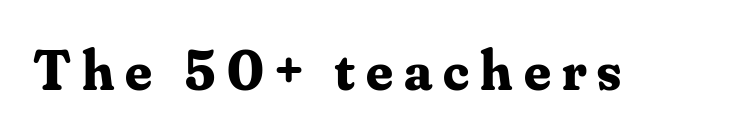
{"serif": "yes", "italic": "no", "bold": "yes", "weight": "bold", "width": "normal", "stroke_contrast": "medium", "x_height": "small", "monospaced": "no", "underline": "no", "glyph_px": 58}
